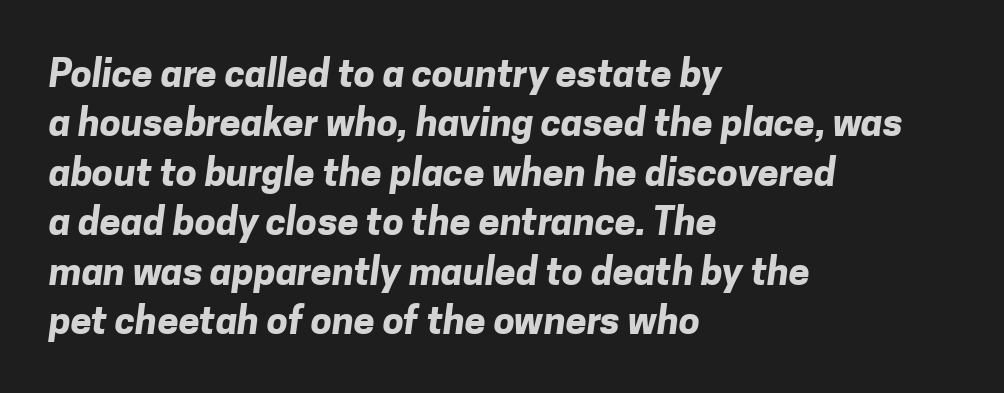
The image shows 38 px bold sans-serif type; set left-aligned, normal line spacing (1.3x), normal letter spacing, not underlined; low stroke contrast and a medium x-height.
